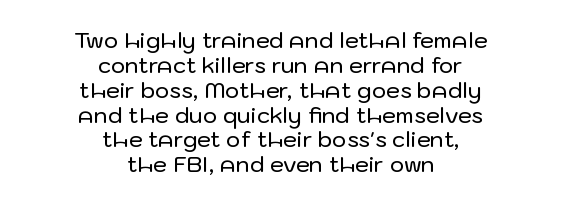
The image shows 22 px text type, upright; set centered, tight line spacing (1.13x), normal letter spacing, not underlined.
